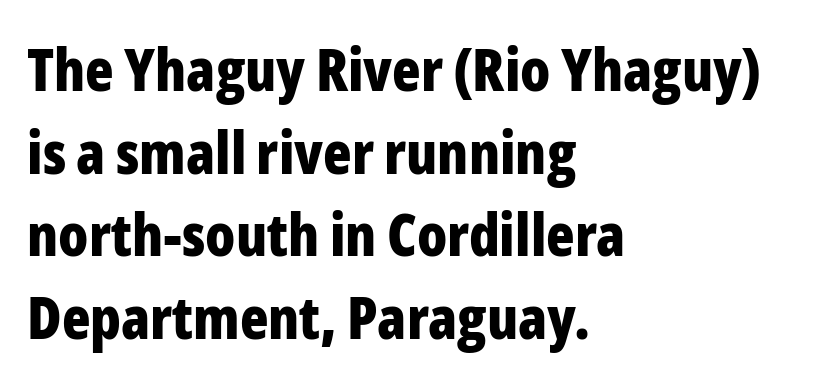
Q: Is the text bold? A: Yes.
Q: Is the text italic (slanted)? A: No, it is upright.
Q: Is the typeface a serif or a sans-serif typeface? A: Sans-serif.
Q: Is the text underlined? A: No.
Q: How is the paragraph aligned? A: Left-aligned.
Q: Is the spacing between letters normal or unusually wide? A: Normal.
Q: Is the spacing between lines tight, normal or loose? A: Normal.
Q: Width (condensed, normal, or wide)? A: Condensed.
Q: Stroke contrast? A: Low.
Q: x-height? A: Medium.
Q: Monospaced? A: No.
